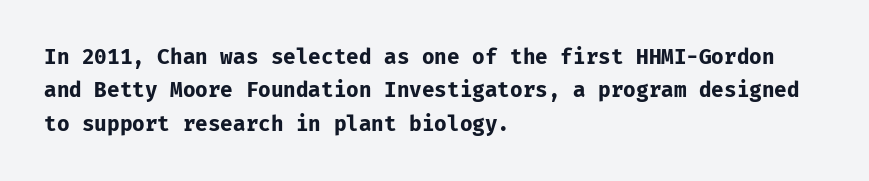
The image shows 21 px bold type, upright; set left-aligned, normal line spacing (1.59x), normal letter spacing, not underlined.
